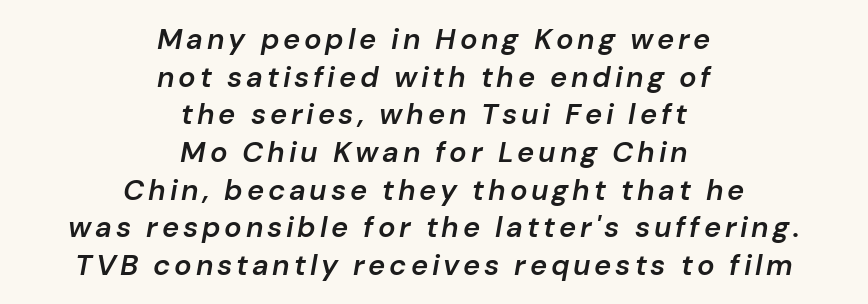
{"italic": "yes", "lean": "right", "slant_degrees": 10, "bold": "semi", "weight": "semibold", "width": "normal", "stroke_contrast": "low", "x_height": "medium", "monospaced": "no", "underline": "no", "align": "center", "line_spacing": "normal", "line_spacing_ratio": 1.3, "glyph_px": 29}
